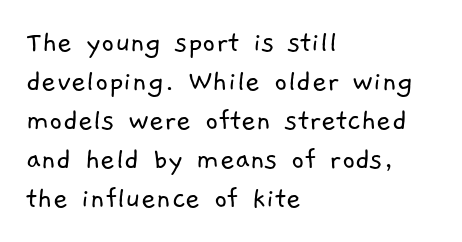
Stroke terminals: plain, sans-serif. The text block is weighted toward the left margin, trailing off unevenly rightward. Is this a fixed-width face? No — the glyphs have proportional, varying widths. Spacing between characters is what you'd get straight out of the box.
